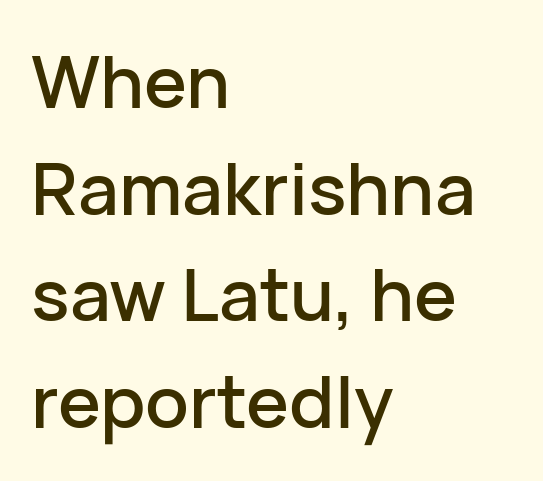
Q: Is the text italic (slanted)? A: No, it is upright.
Q: Is the typeface a serif or a sans-serif typeface? A: Sans-serif.
Q: Is the text underlined? A: No.
Q: How is the paragraph aligned? A: Left-aligned.
Q: Is the spacing between letters normal or unusually wide? A: Normal.
Q: Is the spacing between lines tight, normal or loose? A: Normal.
Q: Width (condensed, normal, or wide)? A: Normal.
Q: Stroke contrast? A: Low.
Q: x-height? A: Medium.
Q: Monospaced? A: No.
